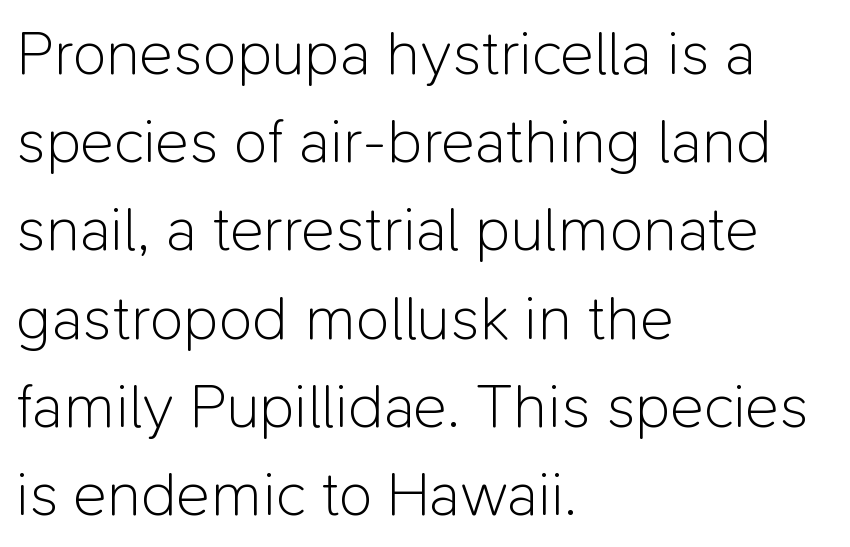
Q: Is the text bold? A: No.
Q: Is the text italic (slanted)? A: No, it is upright.
Q: Is the typeface a serif or a sans-serif typeface? A: Sans-serif.
Q: Is the text underlined? A: No.
Q: How is the paragraph aligned? A: Left-aligned.
Q: Is the spacing between letters normal or unusually wide? A: Normal.
Q: Is the spacing between lines tight, normal or loose? A: Normal.
Q: Width (condensed, normal, or wide)? A: Normal.
Q: Stroke contrast? A: Low.
Q: x-height? A: Medium.
Q: Monospaced? A: No.
